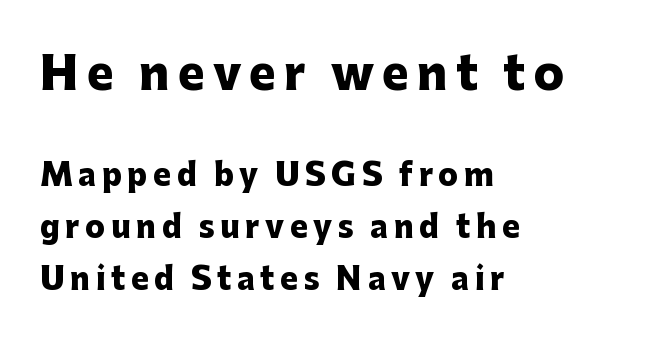
Q: Is the text bold? A: Yes.
Q: Is the text italic (slanted)? A: No, it is upright.
Q: Is the typeface a serif or a sans-serif typeface? A: Sans-serif.
Q: Is the text underlined? A: No.
Q: How is the paragraph aligned? A: Left-aligned.
Q: Which block of text is set in a larger size, the first (top) or the second (bottom)? A: The first (top) one.
Q: Width (condensed, normal, or wide)? A: Normal.
Q: Stroke contrast? A: Low.
Q: x-height? A: Medium.
Q: Monospaced? A: No.
